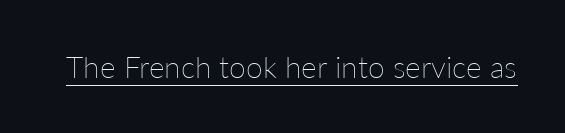
Q: Is the text bold? A: No.
Q: Is the text italic (slanted)? A: No, it is upright.
Q: Is the text underlined? A: Yes.
Q: Is the spacing between letters normal or unusually wide? A: Normal.
Q: Width (condensed, normal, or wide)? A: Normal.
Q: Stroke contrast? A: Low.
Q: x-height? A: Medium.
Q: Monospaced? A: No.
